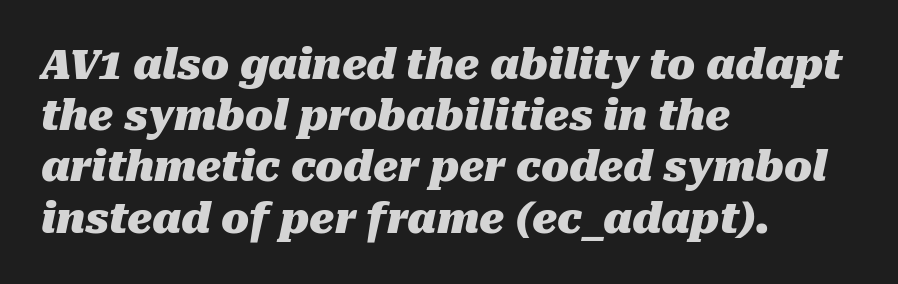
Q: Is the text bold? A: Yes.
Q: Is the text italic (slanted)? A: Yes, it leans right by about 10 degrees.
Q: Is the text underlined? A: No.
Q: How is the paragraph aligned? A: Left-aligned.
Q: Is the spacing between letters normal or unusually wide? A: Normal.
Q: Is the spacing between lines tight, normal or loose? A: Normal.
Q: Width (condensed, normal, or wide)? A: Normal.
Q: Stroke contrast? A: Medium.
Q: x-height? A: Medium.
Q: Monospaced? A: No.
